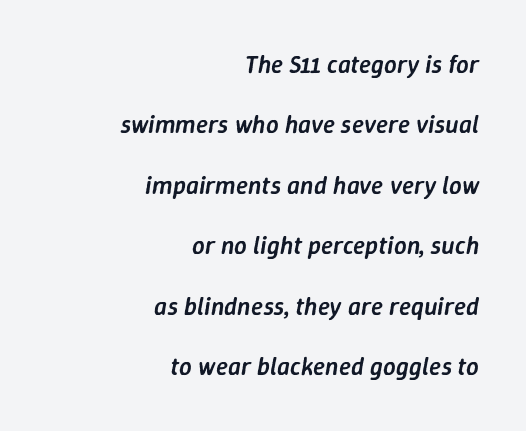
The image shows 25 px text type, italic (leaning right); set right-aligned, loose line spacing (2.42x), normal letter spacing, not underlined.
